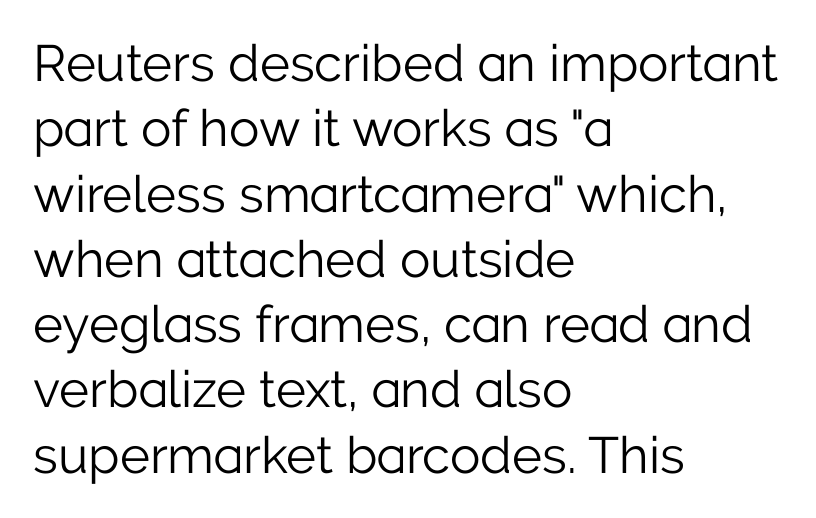
You could not count columns in this text — the font is proportionally spaced. A bare baseline throughout the passage. Think standard paragraph weight, or any step lighter than that. Tracking here is standard; glyphs follow each other at the usual distance. Rows of type keep a routine distance in the vertical direction.
